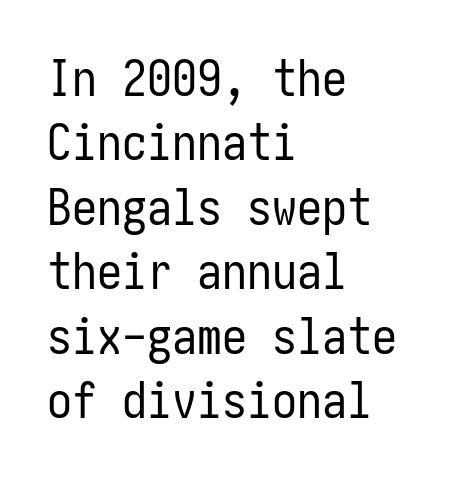
Q: Is the text bold? A: No.
Q: Is the text italic (slanted)? A: No, it is upright.
Q: Is the typeface a serif or a sans-serif typeface? A: Sans-serif.
Q: Is the text underlined? A: No.
Q: How is the paragraph aligned? A: Left-aligned.
Q: Is the spacing between letters normal or unusually wide? A: Normal.
Q: Is the spacing between lines tight, normal or loose? A: Normal.
Q: Width (condensed, normal, or wide)? A: Condensed.
Q: Stroke contrast? A: Low.
Q: x-height? A: Medium.
